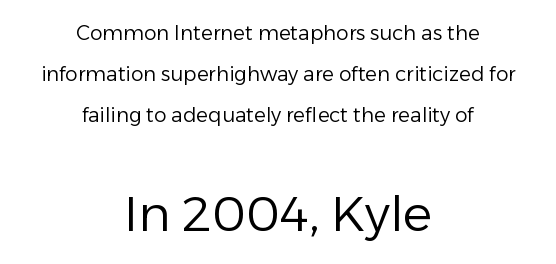
The image shows 49 px regular-weight sans-serif type, upright; set centered, loose line spacing (2.06x), normal letter spacing, not underlined; the second (bottom) block is 2.45x larger; low stroke contrast and a medium x-height.
